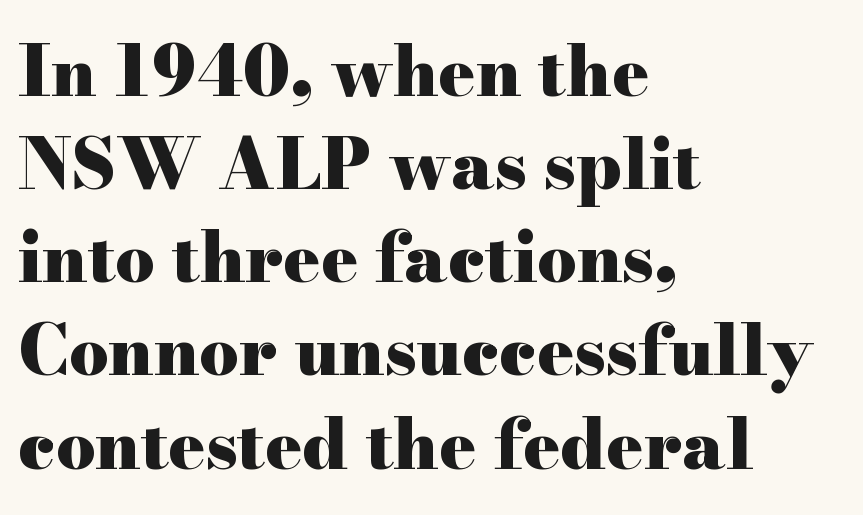
Notice how the passage keeps a crisp vertical edge on the left only. Nothing unusual about the tracking: characters are spaced as the font intends. Does the leading feel generous? No, just average. The glyphs are unaccompanied by any horizontal stroke below them. These lines are composed in type with serifs. No italicization has been applied; the sample stays upright.
